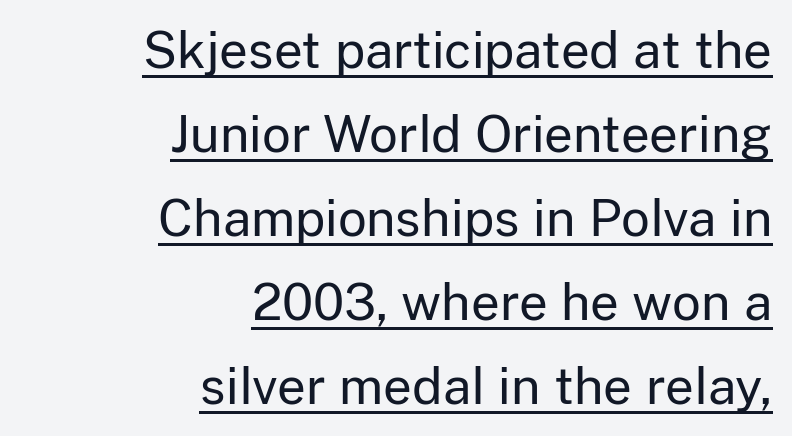
Q: Is the text bold? A: No.
Q: Is the text italic (slanted)? A: No, it is upright.
Q: Is the typeface a serif or a sans-serif typeface? A: Sans-serif.
Q: Is the text underlined? A: Yes.
Q: How is the paragraph aligned? A: Right-aligned.
Q: Is the spacing between letters normal or unusually wide? A: Normal.
Q: Is the spacing between lines tight, normal or loose? A: Normal.
Q: Width (condensed, normal, or wide)? A: Normal.
Q: Stroke contrast? A: Low.
Q: x-height? A: Medium.
Q: Monospaced? A: No.
